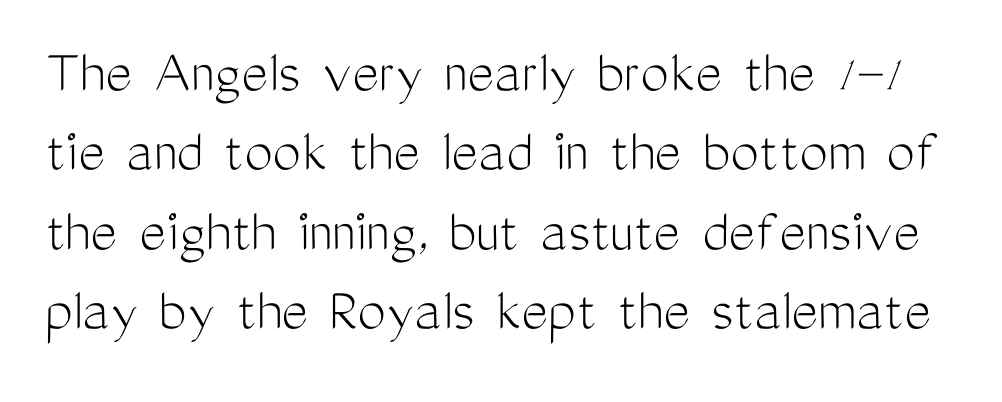
The line texture is even and compact thanks to regular tracking. Think of a printed novel: that variable character pitch is what you see here. The specimen omits any rule beneath the text block's lines. The type family on display is of the sans-serif kind.
